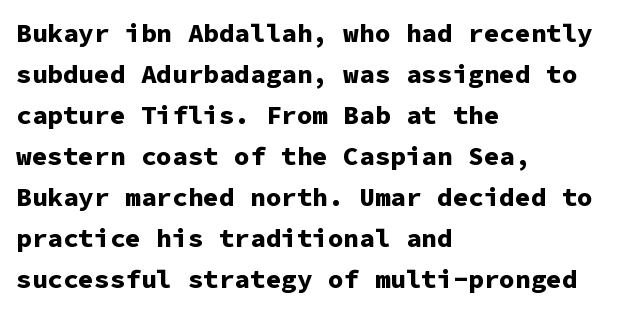
The image shows 26 px bold type, upright; set left-aligned, normal line spacing (1.58x), normal letter spacing, not underlined.
